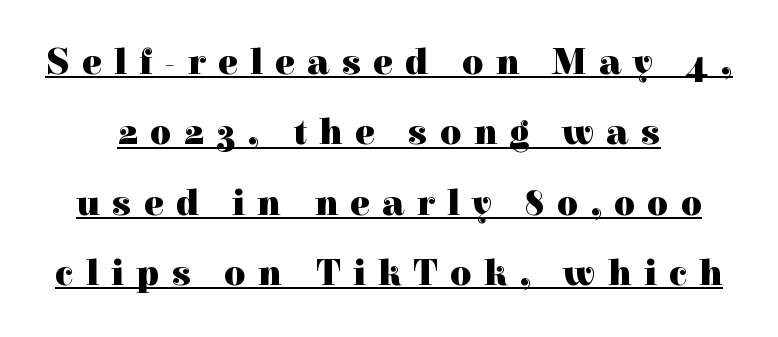
The image shows 37 px heavy serif type, upright; set loose line spacing (1.9x), unusually wide letter spacing (+0.33 em), underlined; a medium x-height.
